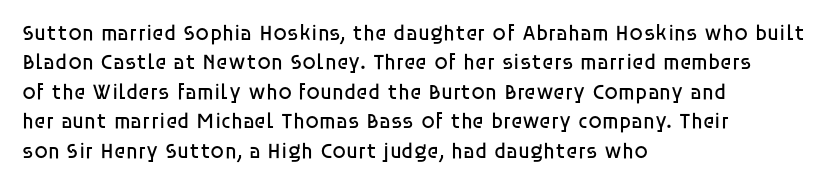
Bare-footed words on every line. Every stem runs plumb, perpendicular to the baseline. The typesetting does not lean heavy: it is not bold. Tracking value appears to be zero — textbook default spacing. The vertical gap from one line to the next is medium.
